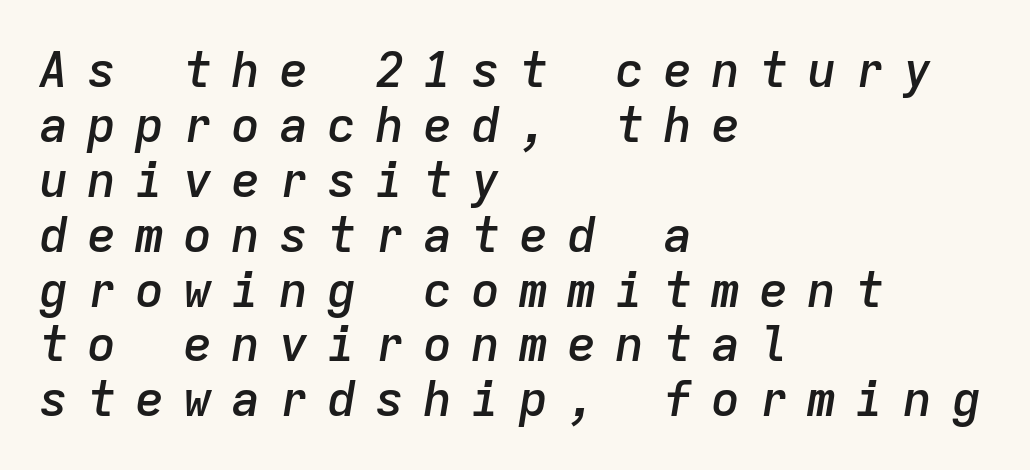
The image shows 49 px semibold type, italic (leaning right), monospaced; set left-aligned, tight line spacing (1.12x), unusually wide letter spacing (+0.38 em), not underlined; low stroke contrast and a medium x-height.
